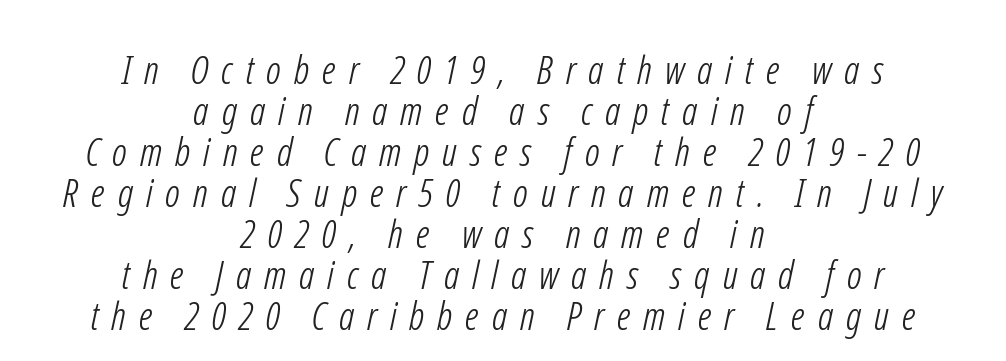
{"serif": "no", "bold": "no", "weight": "light", "width": "condensed", "stroke_contrast": "low", "x_height": "medium", "monospaced": "no", "underline": "no", "align": "center", "line_spacing": "tight", "line_spacing_ratio": 1.05, "letter_spacing": "wide", "letter_spacing_em": 0.33, "glyph_px": 39}
